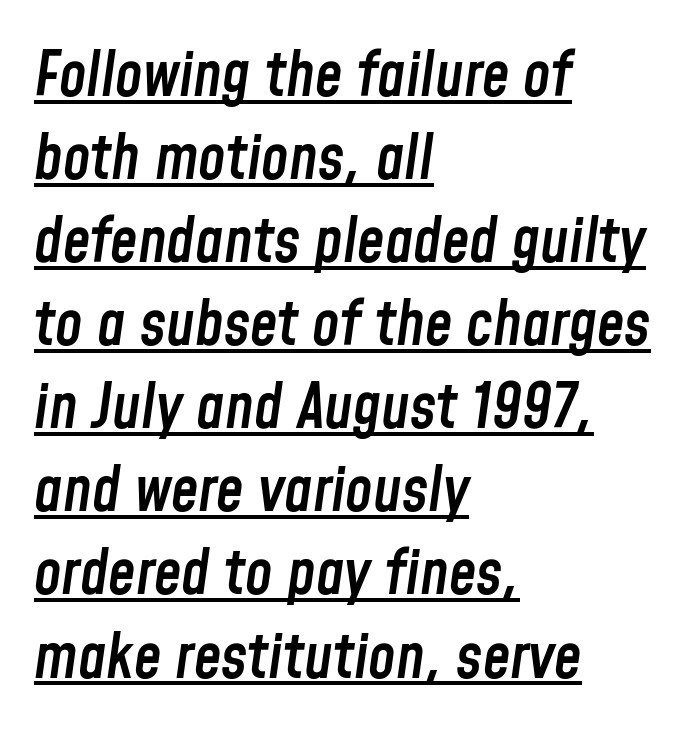
The image shows 62 px semibold, condensed type, italic (leaning right); set left-aligned, normal line spacing (1.34x), normal letter spacing, underlined; low stroke contrast and a medium x-height.
